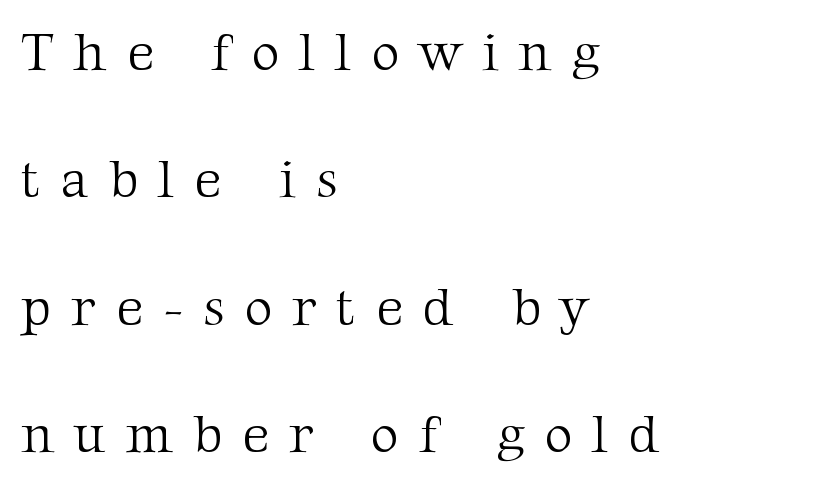
A typesetter would label this face a serif. The letters stand straight up with perfectly vertical stems. Rows of type keep a wide berth in the vertical direction. The font is comparable to plain body text, perhaps lighter. Varying glyph widths throughout — classic text-font behaviour. How are the letters spaced? Widely, with obvious added tracking.
